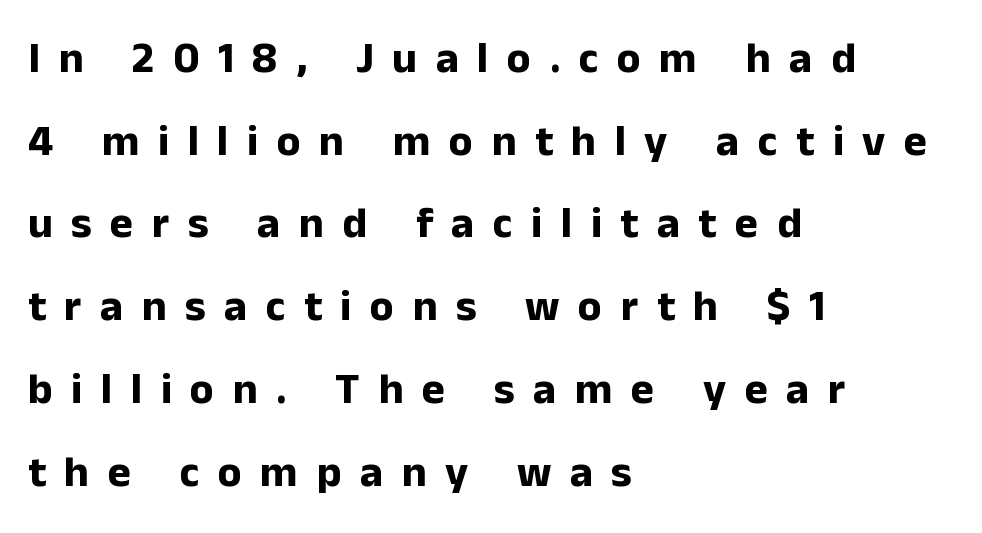
Students, this is bold: see how much ink each stroke carries. Reading down the block, your eye returns to a fixed left position each line. Serifs: no, the terminals of the letterforms are clean. The rendering inserts visible extra space after every character. Decoration check: the copy has no underline. The specimen reads as upright at a glance.
